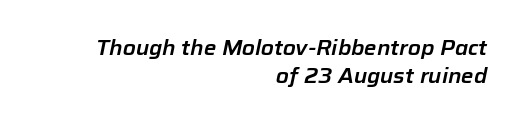
{"italic": "yes", "lean": "right", "slant_degrees": 12, "underline": "no", "align": "right", "line_spacing": "normal", "line_spacing_ratio": 1.35, "letter_spacing": "normal", "letter_spacing_em": 0.0, "glyph_px": 21}
